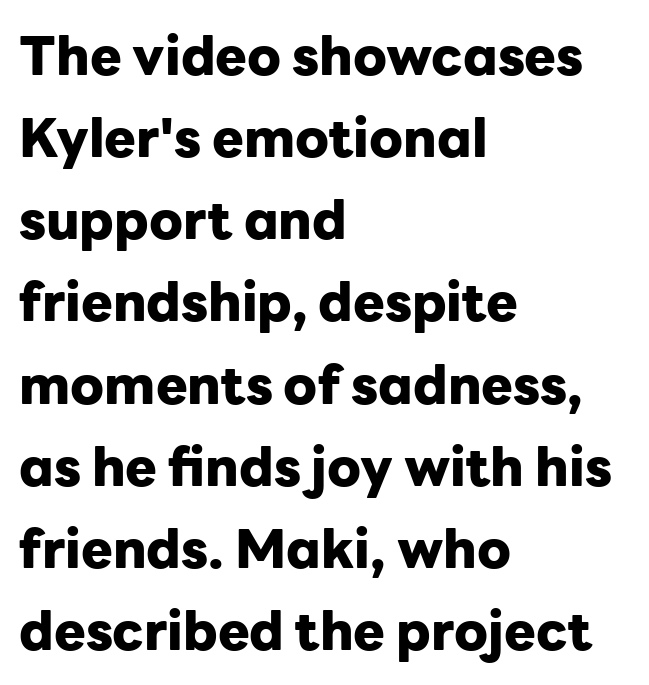
Q: Is the text bold? A: Yes.
Q: Is the text italic (slanted)? A: No, it is upright.
Q: Is the typeface a serif or a sans-serif typeface? A: Sans-serif.
Q: Is the text underlined? A: No.
Q: How is the paragraph aligned? A: Left-aligned.
Q: Is the spacing between letters normal or unusually wide? A: Normal.
Q: Is the spacing between lines tight, normal or loose? A: Normal.
Q: Width (condensed, normal, or wide)? A: Normal.
Q: Stroke contrast? A: Low.
Q: x-height? A: Medium.
Q: Monospaced? A: No.
